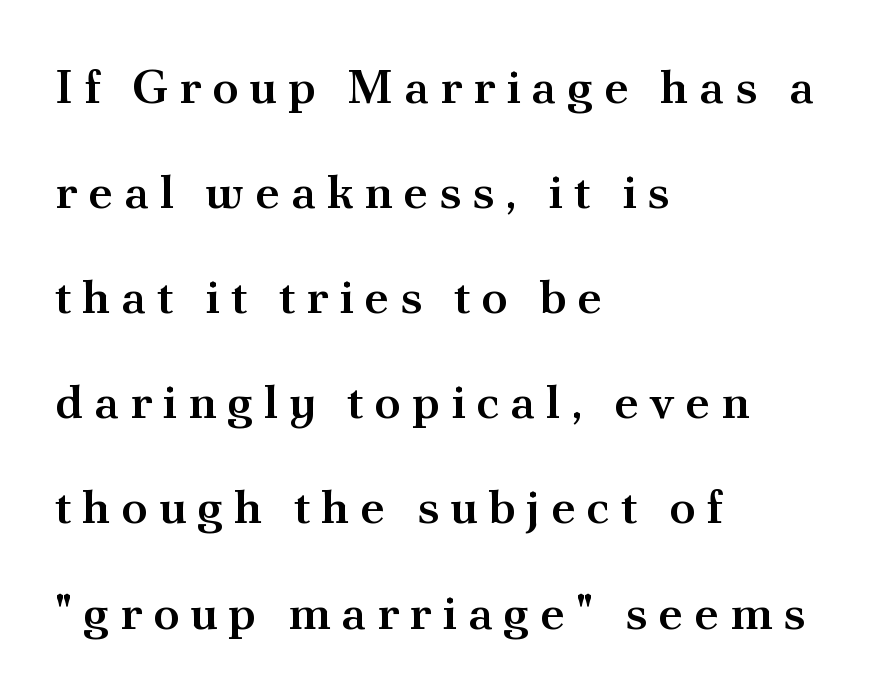
The image shows 48 px semibold serif type, upright; set left-aligned, loose line spacing (2.19x), unusually wide letter spacing (+0.22 em), not underlined; medium stroke contrast and a small x-height.
